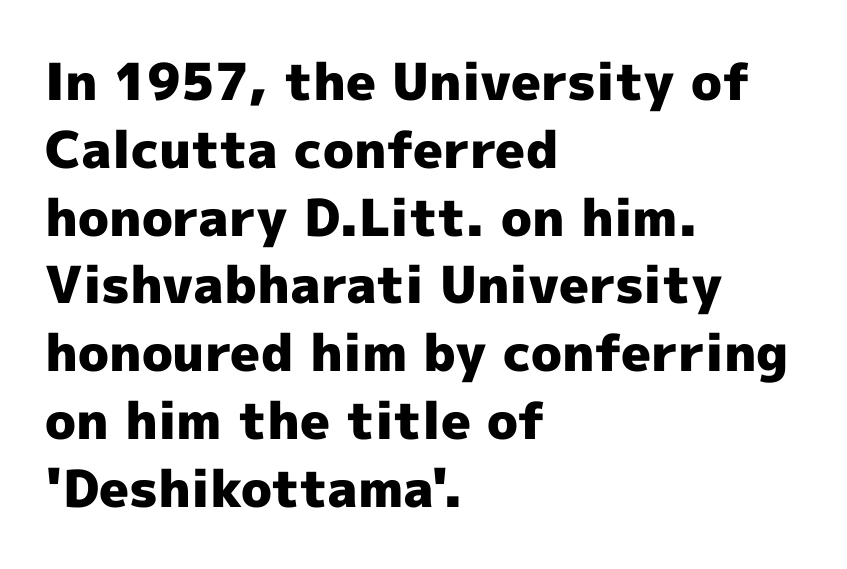
The face used here is proportionally spaced, like ordinary book or web type. The letters carry no serifs — their stems end cleanly without finishing strokes. Caption: standard tracking, unaltered. Bare-footed words on every line. The sample has been set heavy, in full bold.
